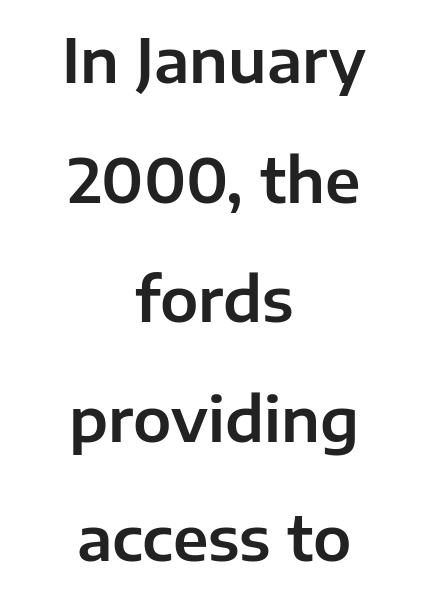
Q: Is the text italic (slanted)? A: No, it is upright.
Q: Is the typeface a serif or a sans-serif typeface? A: Sans-serif.
Q: Is the text underlined? A: No.
Q: How is the paragraph aligned? A: Centered.
Q: Is the spacing between letters normal or unusually wide? A: Normal.
Q: Is the spacing between lines tight, normal or loose? A: Loose.
Q: Width (condensed, normal, or wide)? A: Normal.
Q: Stroke contrast? A: Low.
Q: x-height? A: Medium.
Q: Monospaced? A: No.
